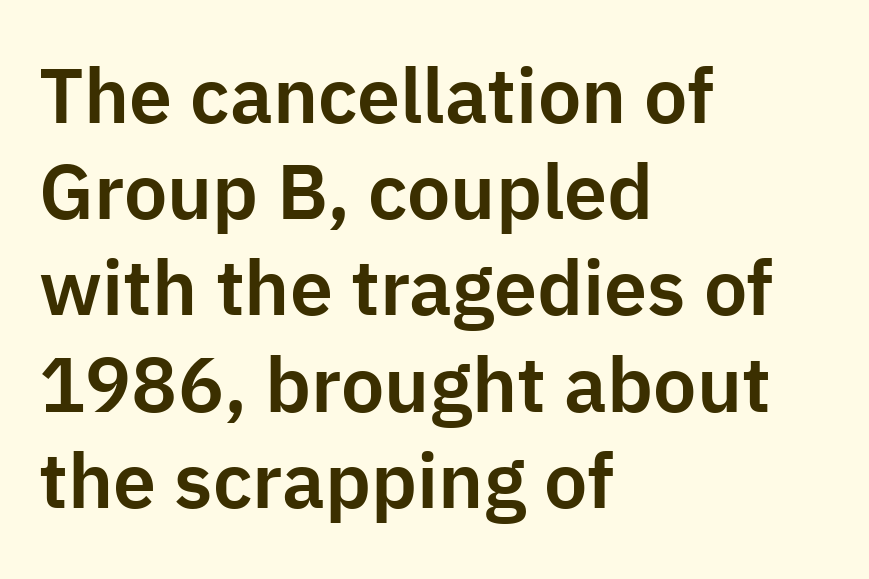
Q: Is the text italic (slanted)? A: No, it is upright.
Q: Is the typeface a serif or a sans-serif typeface? A: Sans-serif.
Q: Is the text underlined? A: No.
Q: How is the paragraph aligned? A: Left-aligned.
Q: Is the spacing between letters normal or unusually wide? A: Normal.
Q: Is the spacing between lines tight, normal or loose? A: Normal.
Q: Width (condensed, normal, or wide)? A: Normal.
Q: Stroke contrast? A: Low.
Q: x-height? A: Medium.
Q: Monospaced? A: No.
